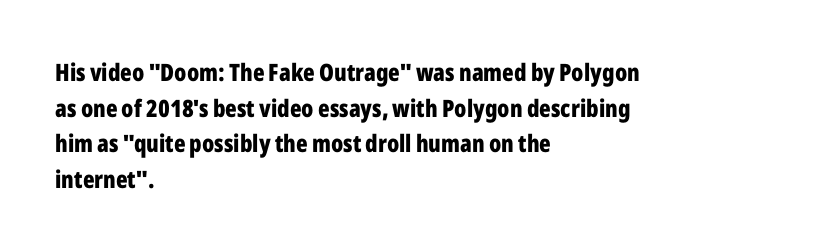
The image shows 24 px bold type, upright; set left-aligned, normal line spacing (1.48x), normal letter spacing, not underlined.
